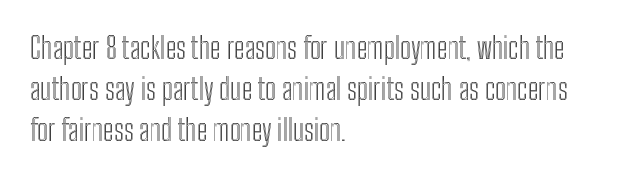
Q: Is the text italic (slanted)? A: No, it is upright.
Q: Is the text underlined? A: No.
Q: How is the paragraph aligned? A: Left-aligned.
Q: Is the spacing between letters normal or unusually wide? A: Normal.
Q: Is the spacing between lines tight, normal or loose? A: Normal.
Q: Width (condensed, normal, or wide)? A: Condensed.
Q: x-height? A: Medium.
Q: Monospaced? A: No.
